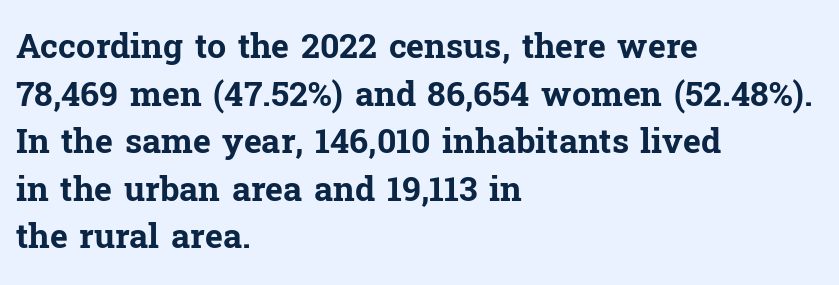
{"serif": "yes", "italic": "no", "bold": "yes", "weight": "bold", "width": "normal", "stroke_contrast": "low", "x_height": "medium", "monospaced": "no", "underline": "no", "align": "left", "line_spacing": "normal", "line_spacing_ratio": 1.4, "letter_spacing": "normal", "letter_spacing_em": 0.0, "glyph_px": 34}
